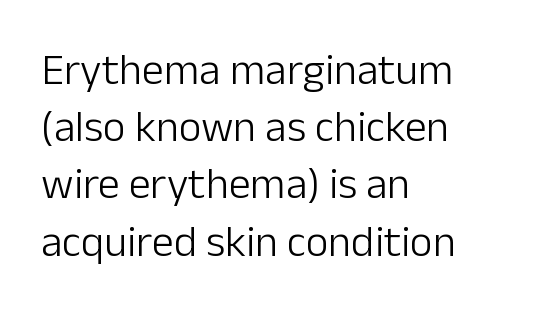
The image shows 44 px light sans-serif type, upright; set left-aligned, normal line spacing (1.3x), normal letter spacing, not underlined; low stroke contrast and a medium x-height.
